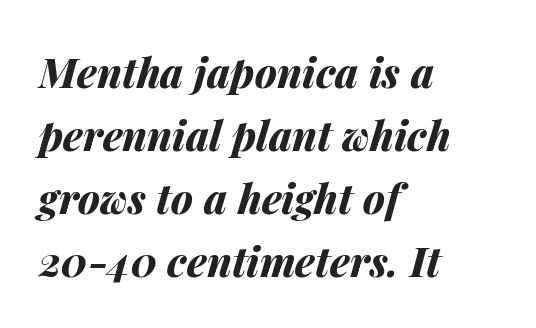
Q: Is the text bold? A: Yes.
Q: Is the text italic (slanted)? A: Yes, it leans right by about 14 degrees.
Q: Is the text underlined? A: No.
Q: How is the paragraph aligned? A: Left-aligned.
Q: Is the spacing between letters normal or unusually wide? A: Normal.
Q: Is the spacing between lines tight, normal or loose? A: Normal.
Q: Width (condensed, normal, or wide)? A: Normal.
Q: Stroke contrast? A: Medium.
Q: x-height? A: Medium.
Q: Monospaced? A: No.
